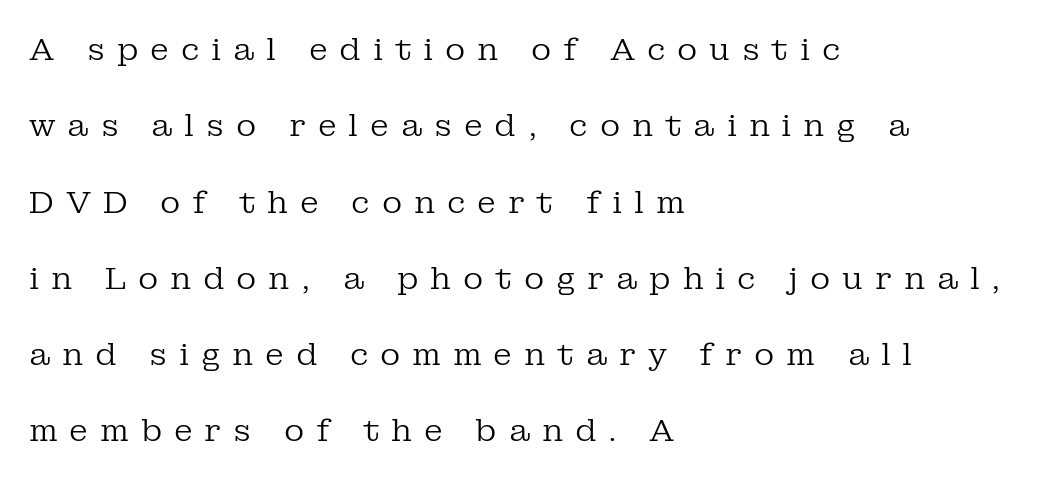
Q: Is the text bold? A: No.
Q: Is the text italic (slanted)? A: No, it is upright.
Q: Is the typeface a serif or a sans-serif typeface? A: Serif.
Q: Is the text underlined? A: No.
Q: How is the paragraph aligned? A: Left-aligned.
Q: Is the spacing between letters normal or unusually wide? A: Unusually wide.
Q: Is the spacing between lines tight, normal or loose? A: Loose.
Q: Width (condensed, normal, or wide)? A: Normal.
Q: Stroke contrast? A: Low.
Q: x-height? A: Medium.
Q: Monospaced? A: No.
